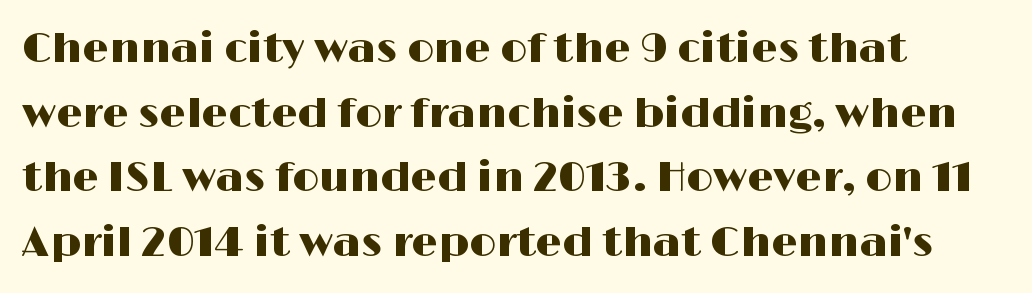
The image shows 42 px wide sans-serif type, upright; set left-aligned, normal line spacing (1.54x), normal letter spacing, not underlined; high stroke contrast and a medium x-height.
